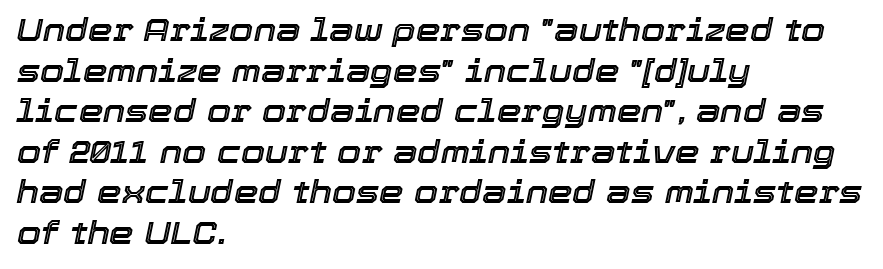
Q: Is the text italic (slanted)? A: Yes, it leans right by about 12 degrees.
Q: Is the text underlined? A: No.
Q: How is the paragraph aligned? A: Left-aligned.
Q: Is the spacing between letters normal or unusually wide? A: Normal.
Q: Is the spacing between lines tight, normal or loose? A: Normal.
Q: Width (condensed, normal, or wide)? A: Normal.
Q: x-height? A: Medium.
Q: Monospaced? A: No.
